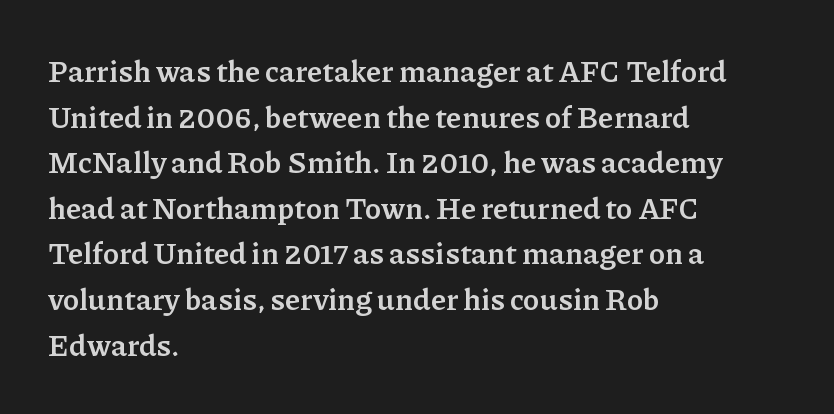
The image shows 30 px semibold serif type, upright; set left-aligned, normal line spacing (1.52x), normal letter spacing, not underlined; low stroke contrast and a medium x-height.
